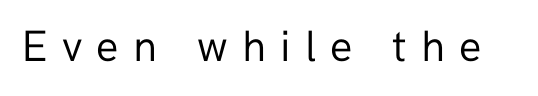
This sample has the flowing, uneven cadence of proportional lettering. Serif or sans? Sans — the stroke terminals are bare. The space beneath each line is pristine and unruled. Italic? Not at all — the glyphs are vertical. Inter-character spacing is expanded well beyond the font's built-in metrics.
